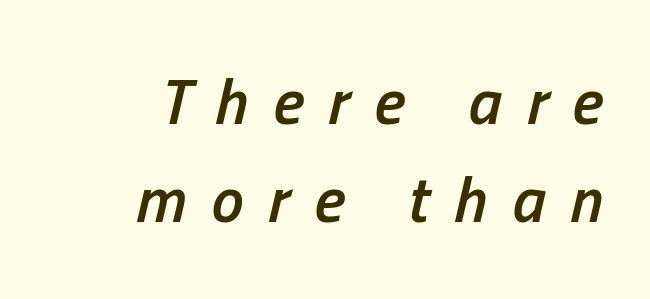
{"italic": "yes", "lean": "right", "slant_degrees": 13, "bold": "semi", "weight": "semibold", "width": "condensed", "stroke_contrast": "low", "x_height": "medium", "monospaced": "no", "underline": "no", "align": "right", "line_spacing": "normal", "line_spacing_ratio": 1.51, "letter_spacing": "wide", "letter_spacing_em": 0.38, "glyph_px": 65}
